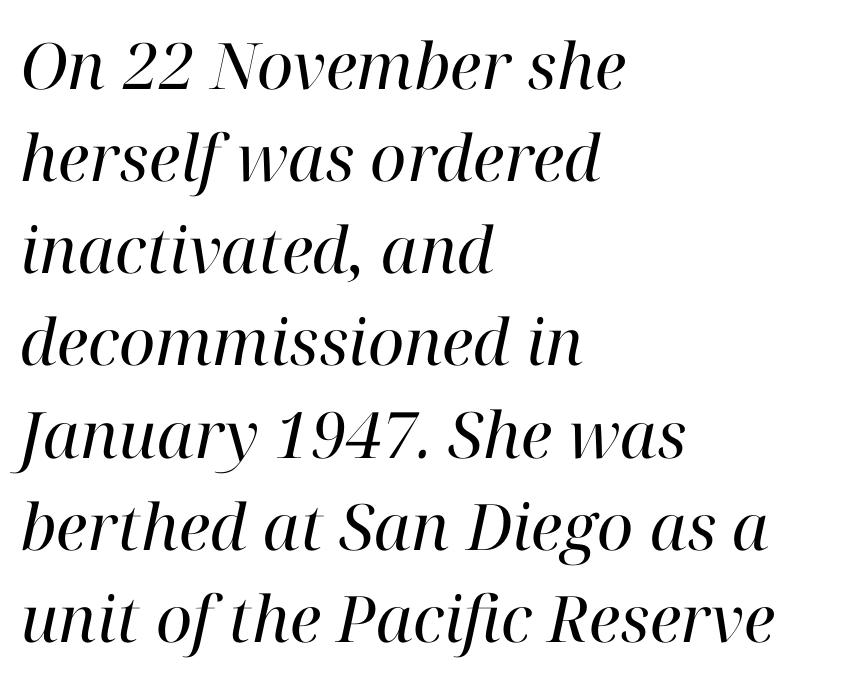
{"serif": "yes", "italic": "yes", "lean": "right", "slant_degrees": 12, "bold": "no", "weight": "regular", "width": "normal", "stroke_contrast": "high", "x_height": "medium", "monospaced": "no", "underline": "no", "align": "left", "line_spacing": "normal", "line_spacing_ratio": 1.44, "letter_spacing": "normal", "letter_spacing_em": 0.0, "glyph_px": 64}
